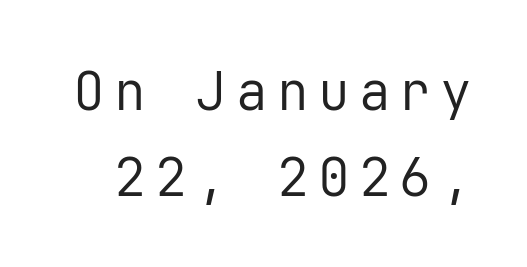
The image shows 53 px regular-weight sans-serif type, upright, monospaced; set normal line spacing (1.62x), not underlined; low stroke contrast and a medium x-height.
